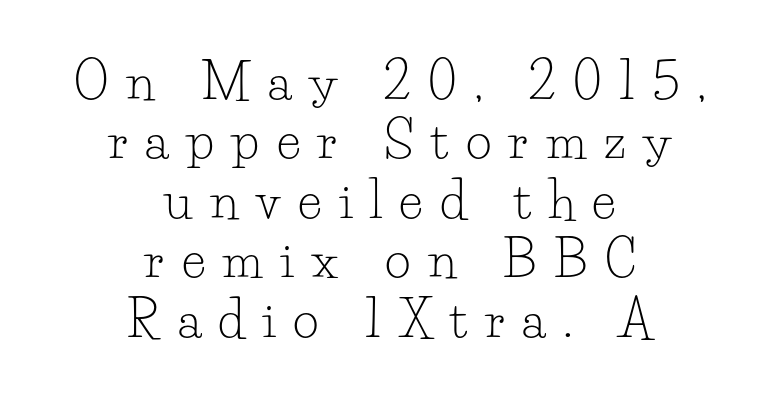
Q: Is the text bold? A: No.
Q: Is the text italic (slanted)? A: No, it is upright.
Q: Is the typeface a serif or a sans-serif typeface? A: Serif.
Q: Is the text underlined? A: No.
Q: How is the paragraph aligned? A: Centered.
Q: Is the spacing between letters normal or unusually wide? A: Unusually wide.
Q: Width (condensed, normal, or wide)? A: Normal.
Q: Stroke contrast? A: Low.
Q: x-height? A: Small.
Q: Monospaced? A: No.
